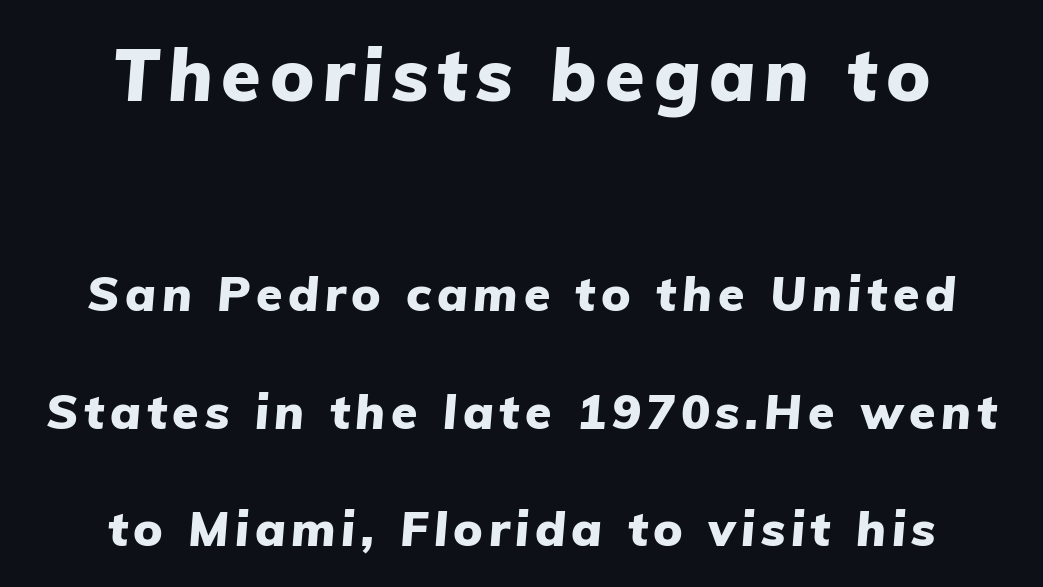
The image shows 72 px heavy type, italic (leaning right); set centered, loose line spacing (2.45x), not underlined; the first (top) block is 1.5x larger; low stroke contrast and a medium x-height.
